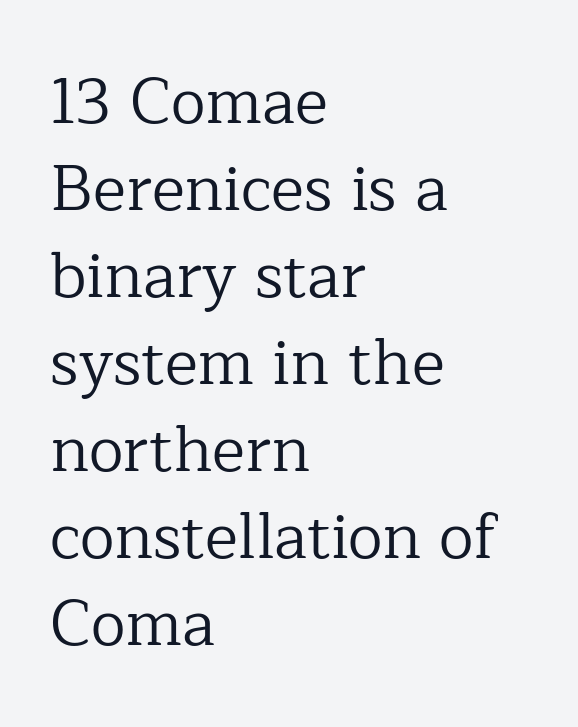
The leading is moderate, giving the passage an even texture. The typeface has the unassuming heft of standard copy or less. A classic flush-left, rag-right setting is used for this passage. Spacing between characters is what you'd get straight out of the box.
